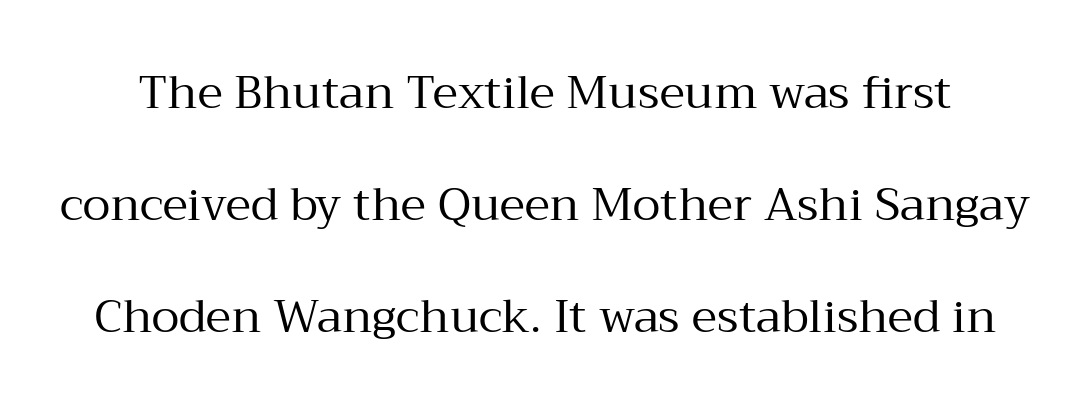
Q: Is the text bold? A: No.
Q: Is the text italic (slanted)? A: No, it is upright.
Q: Is the typeface a serif or a sans-serif typeface? A: Serif.
Q: Is the text underlined? A: No.
Q: Is the spacing between letters normal or unusually wide? A: Normal.
Q: Is the spacing between lines tight, normal or loose? A: Loose.
Q: Width (condensed, normal, or wide)? A: Normal.
Q: Stroke contrast? A: Medium.
Q: x-height? A: Medium.
Q: Monospaced? A: No.
